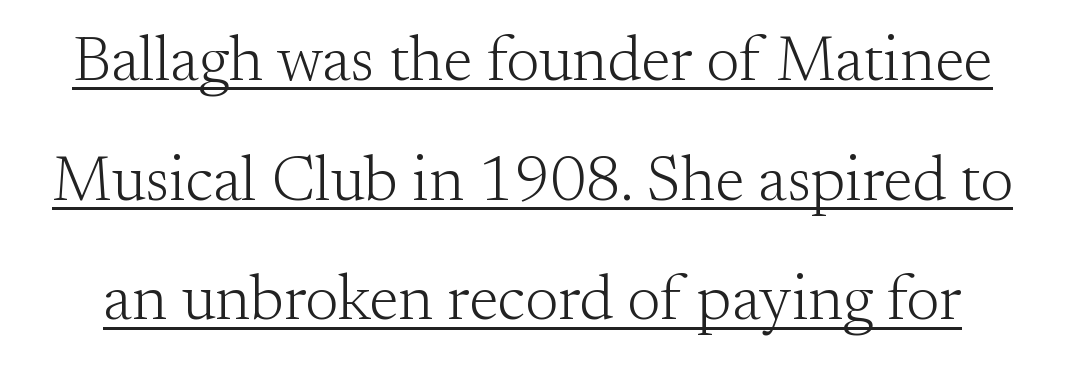
{"serif": "yes", "italic": "no", "bold": "no", "weight": "light", "width": "normal", "stroke_contrast": "medium", "x_height": "small", "monospaced": "no", "underline": "yes", "line_spacing": "loose", "line_spacing_ratio": 1.9, "letter_spacing": "normal", "letter_spacing_em": 0.0, "glyph_px": 63}
